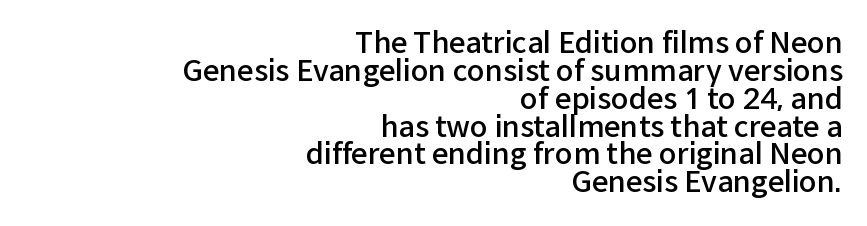
The image shows 29 px semibold sans-serif type, upright; set right-aligned, tight line spacing (0.96x), normal letter spacing, not underlined; low stroke contrast and a medium x-height.
